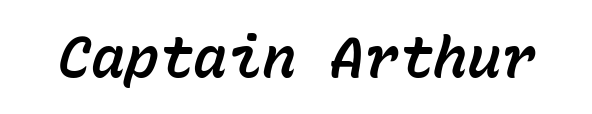
Q: Is the text italic (slanted)? A: Yes, it leans right by about 15 degrees.
Q: Is the text underlined? A: No.
Q: Is the spacing between letters normal or unusually wide? A: Normal.
Q: Width (condensed, normal, or wide)? A: Normal.
Q: Stroke contrast? A: Low.
Q: x-height? A: Medium.
Q: Monospaced? A: Yes.
